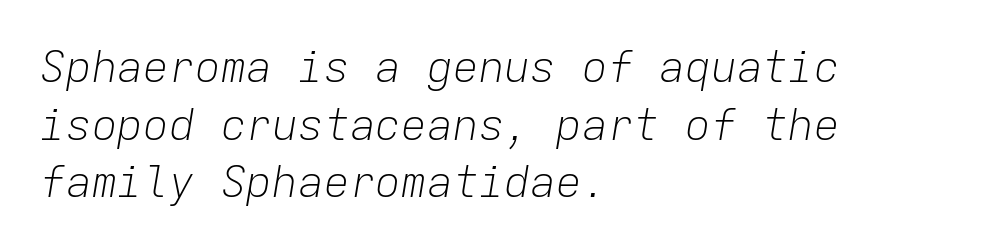
The image shows 43 px light type, italic (leaning right), monospaced; set left-aligned, normal line spacing (1.34x), normal letter spacing, not underlined; low stroke contrast and a medium x-height.
